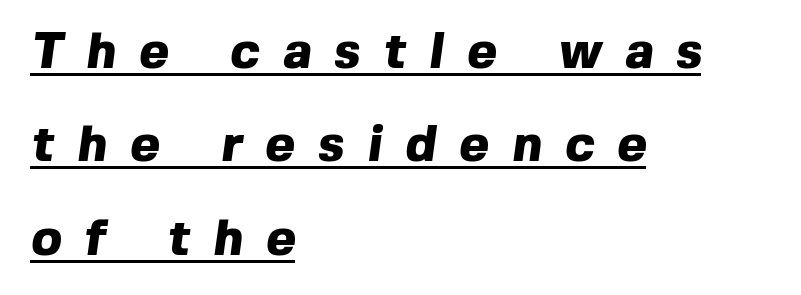
{"serif": "no", "bold": "yes", "weight": "heavy", "width": "normal", "x_height": "medium", "monospaced": "no", "underline": "yes", "align": "left", "line_spacing_ratio": 1.87, "letter_spacing": "wide", "letter_spacing_em": 0.47, "glyph_px": 50}
